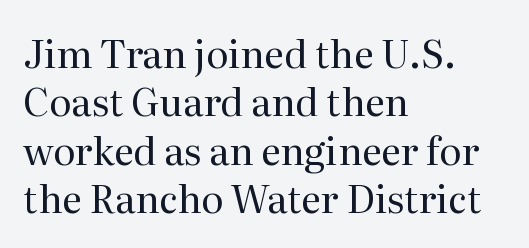
The image shows 38 px regular-weight serif type, upright; set left-aligned, normal line spacing (1.27x), normal letter spacing, not underlined; medium stroke contrast and a medium x-height.
